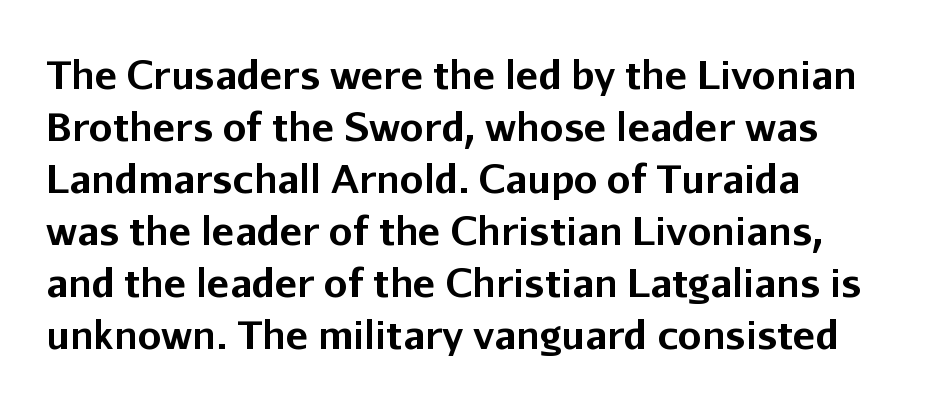
Q: Is the text bold? A: Yes.
Q: Is the text italic (slanted)? A: No, it is upright.
Q: Is the typeface a serif or a sans-serif typeface? A: Sans-serif.
Q: Is the text underlined? A: No.
Q: Is the spacing between letters normal or unusually wide? A: Normal.
Q: Is the spacing between lines tight, normal or loose? A: Normal.
Q: Width (condensed, normal, or wide)? A: Normal.
Q: Stroke contrast? A: Low.
Q: x-height? A: Medium.
Q: Monospaced? A: No.
